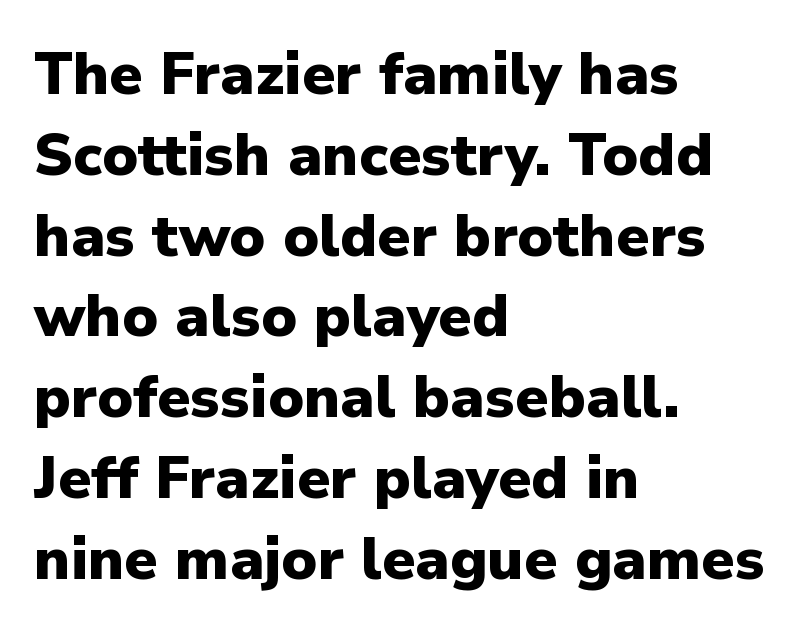
{"serif": "no", "italic": "no", "bold": "yes", "weight": "heavy", "width": "normal", "stroke_contrast": "low", "x_height": "medium", "monospaced": "no", "underline": "no", "align": "left", "line_spacing": "normal", "line_spacing_ratio": 1.37, "letter_spacing": "normal", "letter_spacing_em": 0.0, "glyph_px": 59}
